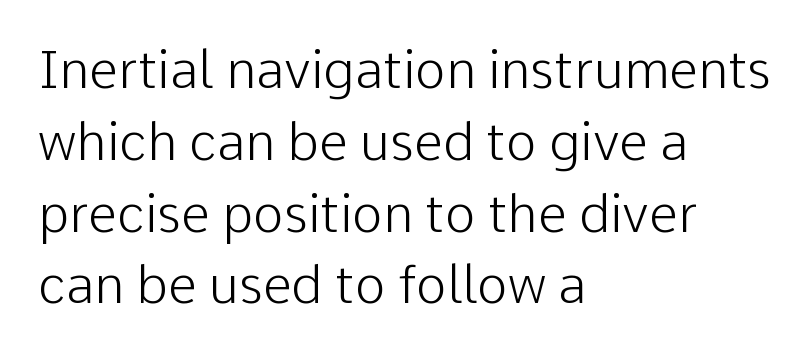
The image shows 52 px light sans-serif type, upright; set left-aligned, normal line spacing (1.38x), normal letter spacing, not underlined; low stroke contrast and a medium x-height.
